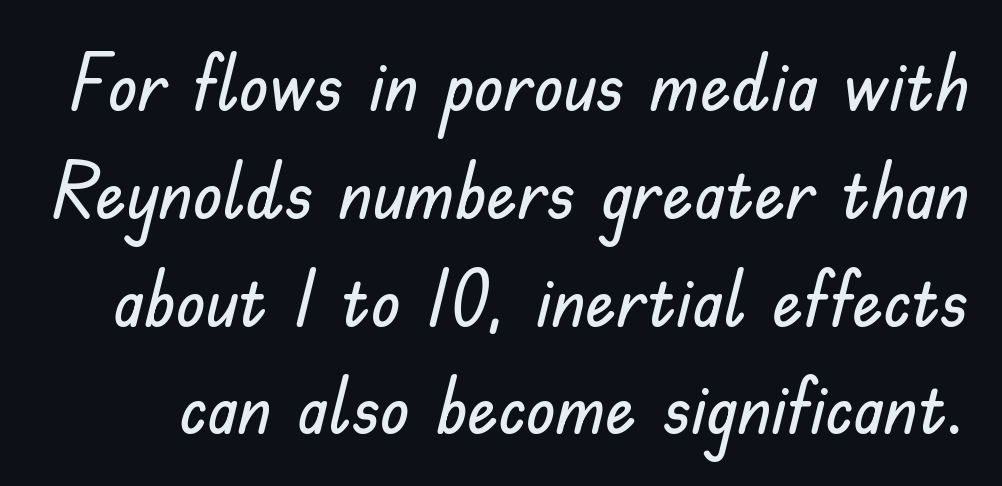
Varying glyph widths throughout — classic text-font behaviour. The passage shown is typeset with a sans-serif family. Is there much room between lines? A standard amount, neither cramped nor airy. The line texture is even and compact thanks to regular tracking.
